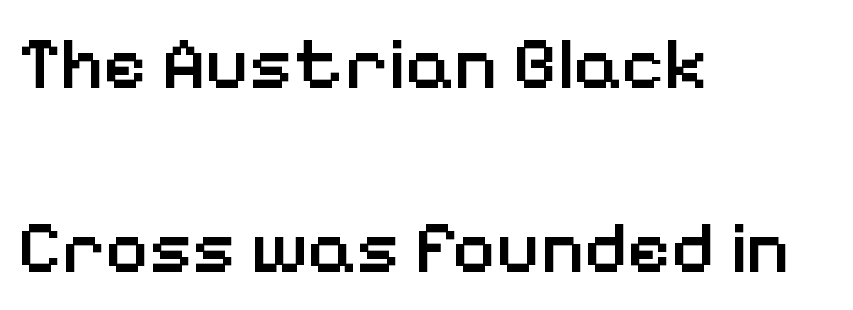
Q: Is the text bold? A: Semi-bold.
Q: Is the text italic (slanted)? A: No, it is upright.
Q: Is the typeface a serif or a sans-serif typeface? A: Sans-serif.
Q: Is the text underlined? A: No.
Q: How is the paragraph aligned? A: Left-aligned.
Q: Is the spacing between letters normal or unusually wide? A: Normal.
Q: Is the spacing between lines tight, normal or loose? A: Loose.
Q: Width (condensed, normal, or wide)? A: Normal.
Q: Stroke contrast? A: Low.
Q: x-height? A: Medium.
Q: Monospaced? A: No.
